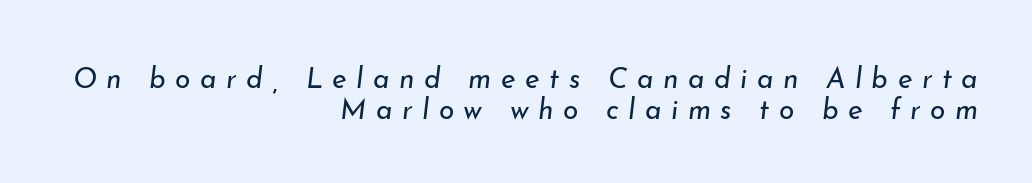
The image shows 28 px regular-weight type, italic (leaning right); set right-aligned, tight line spacing (1.11x), unusually wide letter spacing (+0.34 em), not underlined; low stroke contrast and a small x-height.
